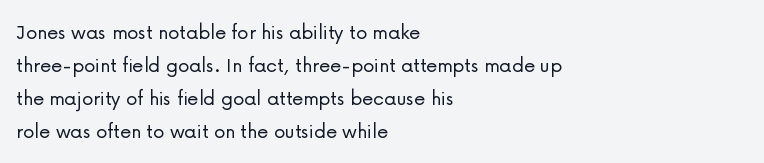
The image shows 23 px text type, upright; set left-aligned, normal line spacing (1.44x), normal letter spacing, not underlined.
